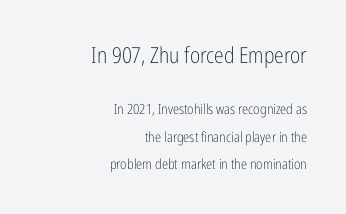
Q: Is the text bold? A: No.
Q: Is the text italic (slanted)? A: No, it is upright.
Q: Is the text underlined? A: No.
Q: How is the paragraph aligned? A: Right-aligned.
Q: Is the spacing between letters normal or unusually wide? A: Normal.
Q: Is the spacing between lines tight, normal or loose? A: Loose.
Q: Which block of text is set in a larger size, the first (top) or the second (bottom)? A: The first (top) one.
